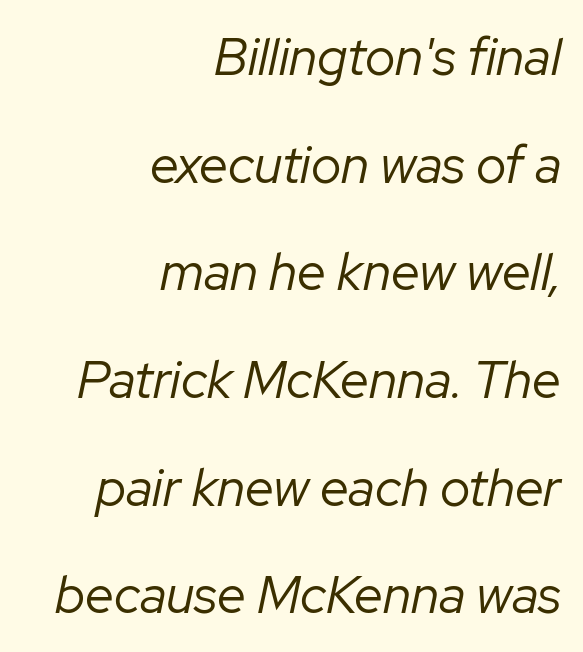
The image shows 52 px regular-weight type, italic (leaning right); set right-aligned, loose line spacing (2.07x), normal letter spacing, not underlined; low stroke contrast and a medium x-height.
